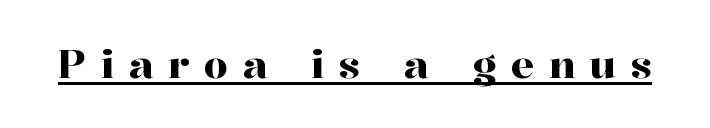
Q: Is the text italic (slanted)? A: No, it is upright.
Q: Is the typeface a serif or a sans-serif typeface? A: Serif.
Q: Is the text underlined? A: Yes.
Q: Is the spacing between letters normal or unusually wide? A: Unusually wide.
Q: Width (condensed, normal, or wide)? A: Normal.
Q: Stroke contrast? A: High.
Q: x-height? A: Medium.
Q: Monospaced? A: No.
